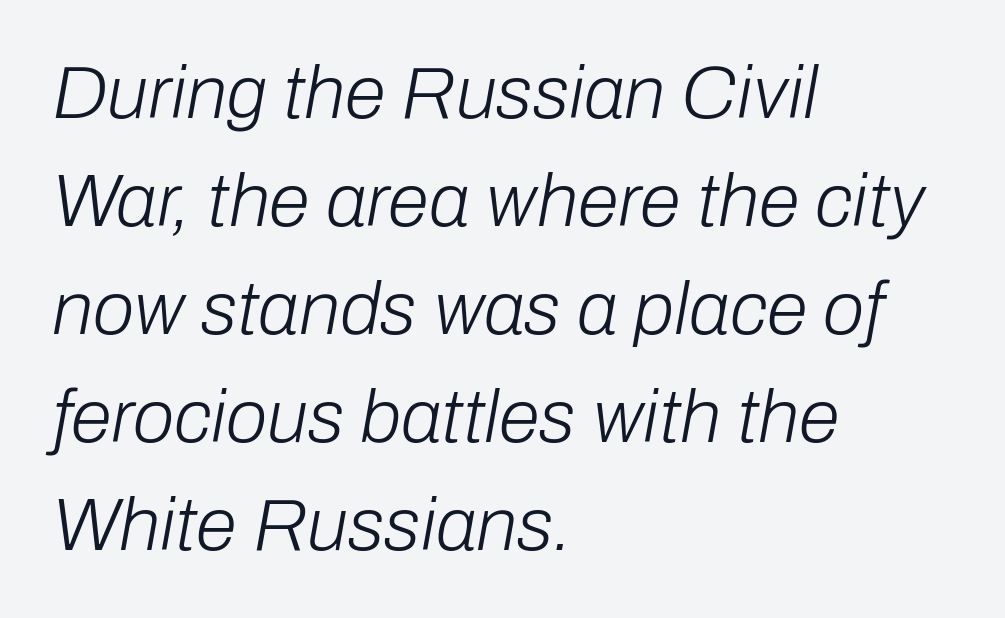
Q: Is the text bold? A: No.
Q: Is the text italic (slanted)? A: Yes, it leans right by about 10 degrees.
Q: Is the text underlined? A: No.
Q: How is the paragraph aligned? A: Left-aligned.
Q: Is the spacing between letters normal or unusually wide? A: Normal.
Q: Is the spacing between lines tight, normal or loose? A: Normal.
Q: Width (condensed, normal, or wide)? A: Normal.
Q: Stroke contrast? A: Low.
Q: x-height? A: Medium.
Q: Monospaced? A: No.
